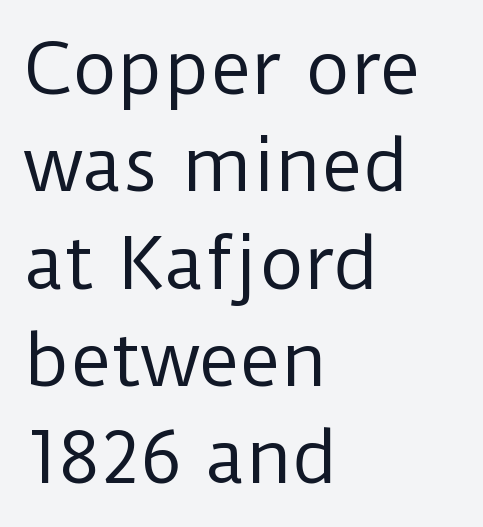
{"serif": "no", "italic": "no", "bold": "no", "weight": "regular", "width": "normal", "stroke_contrast": "low", "x_height": "medium", "monospaced": "no", "underline": "no", "align": "left", "line_spacing": "normal", "line_spacing_ratio": 1.39, "letter_spacing": "normal", "letter_spacing_em": 0.0, "glyph_px": 70}
